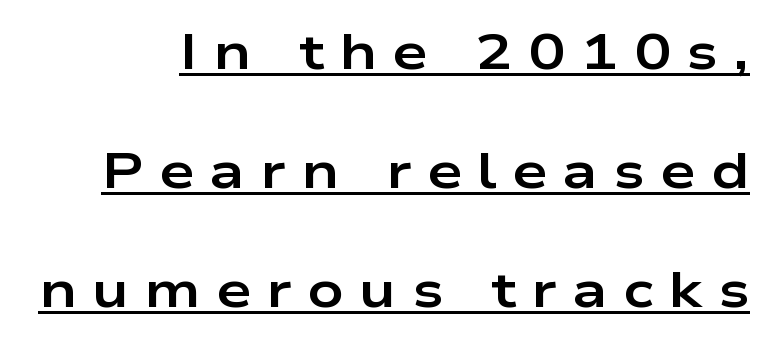
{"serif": "no", "italic": "no", "bold": "yes", "weight": "bold", "width": "wide", "stroke_contrast": "low", "x_height": "medium", "monospaced": "no", "underline": "yes", "line_spacing": "loose", "line_spacing_ratio": 2.38, "letter_spacing": "wide", "letter_spacing_em": 0.31, "glyph_px": 50}
